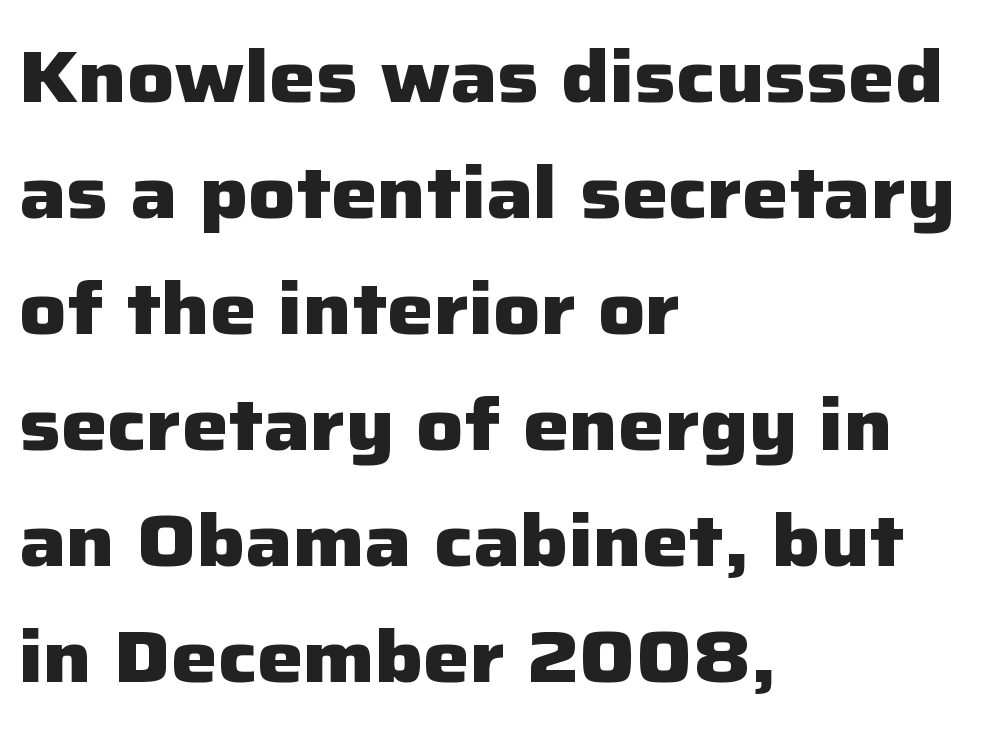
Character widths vary here, with narrow letters taking less room than wide ones. Summary of vertical rhythm: regular, with standard interline spacing. No word sits above an underline. A classic flush-left, rag-right setting is used for this passage. Every character sits straight up, as roman type does.
